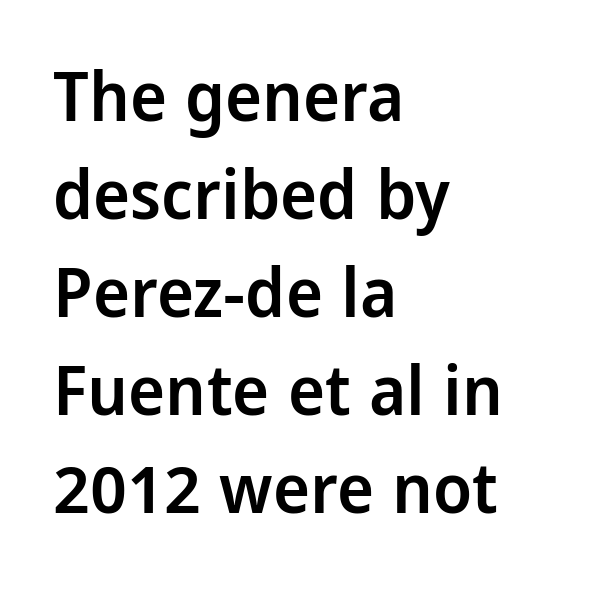
Note the varied advance widths — an 'i' is clearly narrower than an 'm'. Normally led — the rows are evenly, conventionally spaced. The type is set solid horizontally, with unmodified tracking. Typesetter's note: demi weight, one step under bold.
